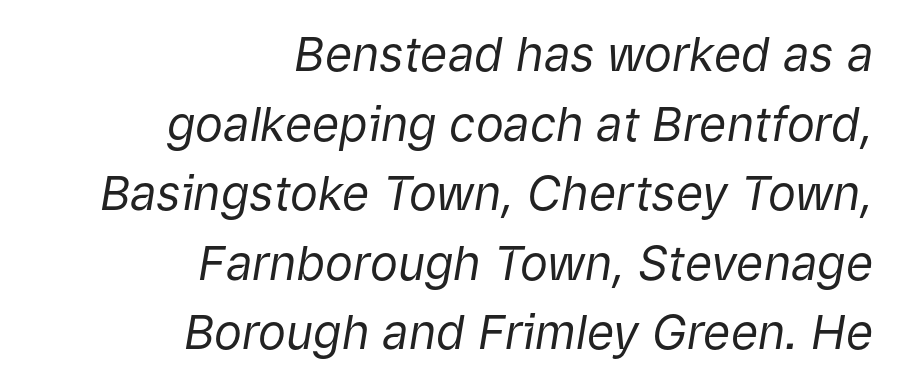
{"italic": "yes", "lean": "right", "slant_degrees": 9, "bold": "no", "weight": "regular", "width": "normal", "stroke_contrast": "low", "x_height": "medium", "monospaced": "no", "underline": "no", "align": "right", "line_spacing": "normal", "line_spacing_ratio": 1.48, "letter_spacing": "normal", "letter_spacing_em": 0.0, "glyph_px": 47}
